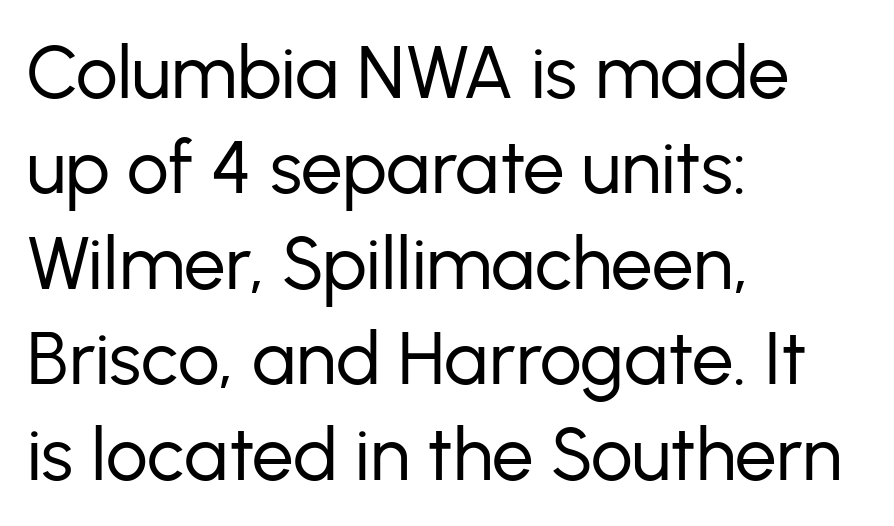
Q: Is the text bold? A: No.
Q: Is the text italic (slanted)? A: No, it is upright.
Q: Is the typeface a serif or a sans-serif typeface? A: Sans-serif.
Q: Is the text underlined? A: No.
Q: How is the paragraph aligned? A: Left-aligned.
Q: Is the spacing between letters normal or unusually wide? A: Normal.
Q: Is the spacing between lines tight, normal or loose? A: Normal.
Q: Width (condensed, normal, or wide)? A: Normal.
Q: Stroke contrast? A: Low.
Q: x-height? A: Medium.
Q: Monospaced? A: No.
